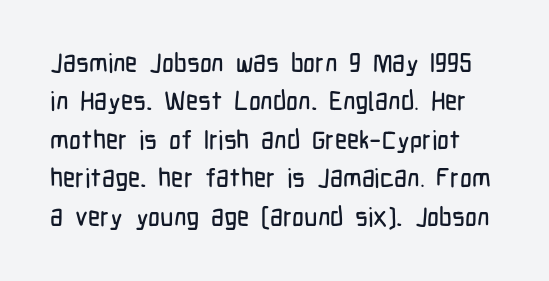
The image shows 26 px text type, upright; set normal line spacing (1.48x), normal letter spacing, not underlined.
